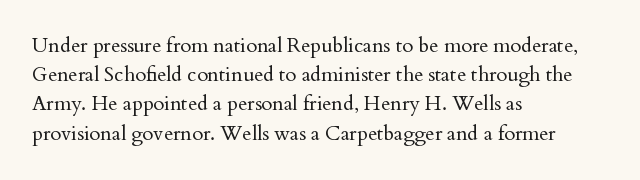
Q: Is the text bold? A: No.
Q: Is the text italic (slanted)? A: No, it is upright.
Q: Is the text underlined? A: No.
Q: How is the paragraph aligned? A: Left-aligned.
Q: Is the spacing between letters normal or unusually wide? A: Normal.
Q: Is the spacing between lines tight, normal or loose? A: Normal.
